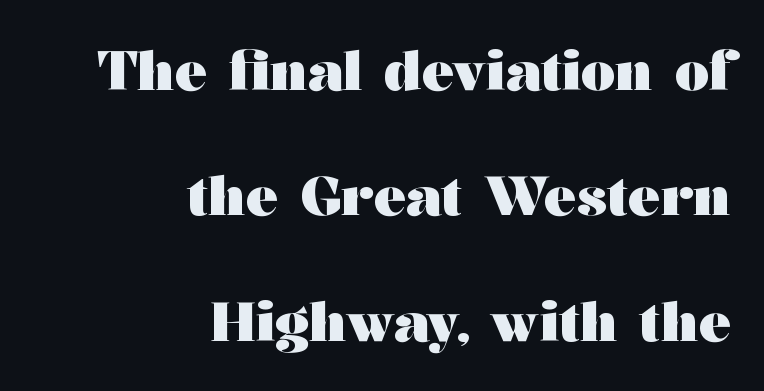
{"serif": "yes", "italic": "no", "bold": "yes", "weight": "heavy", "width": "wide", "stroke_contrast": "medium", "x_height": "medium", "monospaced": "no", "underline": "no", "align": "right", "line_spacing": "loose", "line_spacing_ratio": 2.32, "letter_spacing": "normal", "letter_spacing_em": 0.0, "glyph_px": 54}
